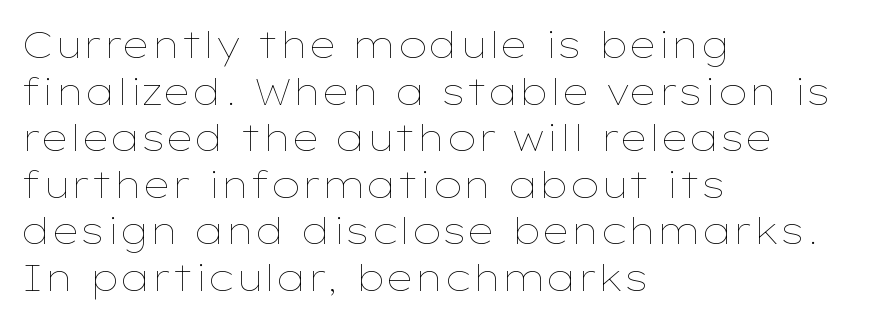
The image shows 37 px thin, wide type, upright; set left-aligned, normal line spacing (1.26x), normal letter spacing, not underlined; low stroke contrast and a medium x-height.
